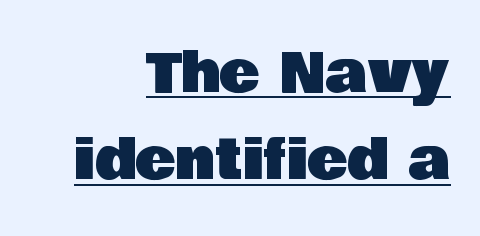
Q: Is the text italic (slanted)? A: No, it is upright.
Q: Is the typeface a serif or a sans-serif typeface? A: Sans-serif.
Q: Is the text underlined? A: Yes.
Q: How is the paragraph aligned? A: Right-aligned.
Q: Is the spacing between letters normal or unusually wide? A: Normal.
Q: Is the spacing between lines tight, normal or loose? A: Normal.
Q: Width (condensed, normal, or wide)? A: Normal.
Q: Stroke contrast? A: Low.
Q: x-height? A: Large.
Q: Monospaced? A: No.
